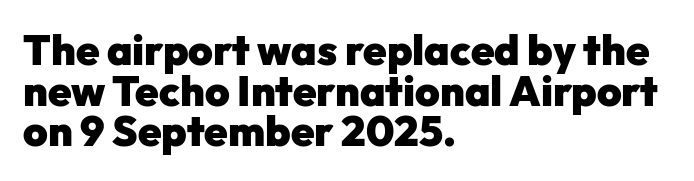
Reading down the block, your eye returns to a fixed left position each line. The specimen reads as upright at a glance. Look at the tracking — it's just the regular setting, nothing added. You could barely slide anything between these rows. Spacing verdict: proportional, widths tailored to each character.
